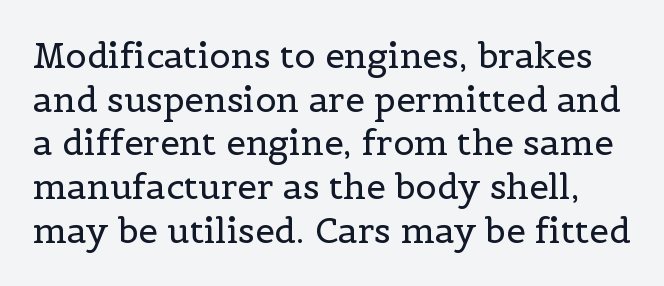
{"serif": "yes", "italic": "no", "bold": "no", "weight": "regular", "width": "normal", "x_height": "medium", "monospaced": "no", "underline": "no", "line_spacing": "normal", "line_spacing_ratio": 1.25, "letter_spacing": "normal", "letter_spacing_em": 0.0, "glyph_px": 35}
